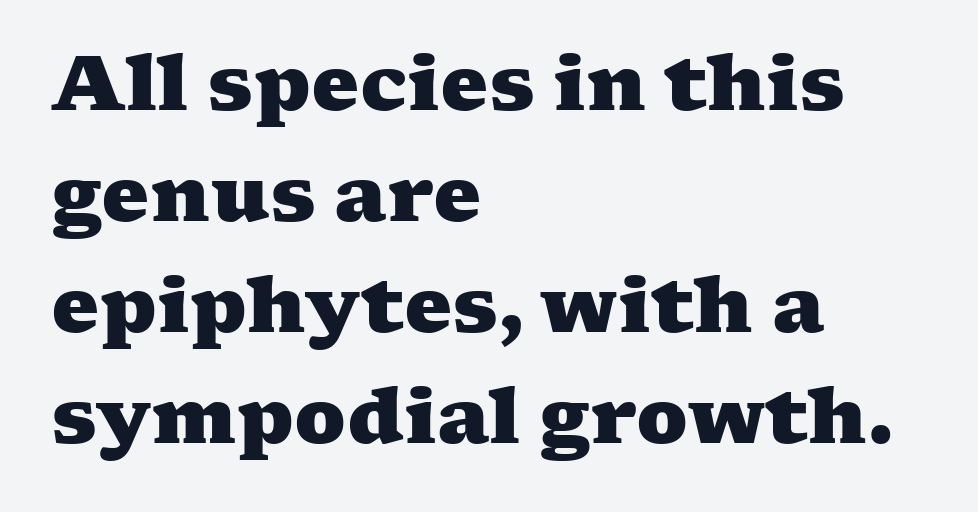
{"serif": "yes", "bold": "yes", "weight": "heavy", "width": "wide", "stroke_contrast": "medium", "x_height": "medium", "monospaced": "no", "underline": "no", "align": "left", "line_spacing": "normal", "line_spacing_ratio": 1.46, "letter_spacing": "normal", "letter_spacing_em": 0.0, "glyph_px": 76}
